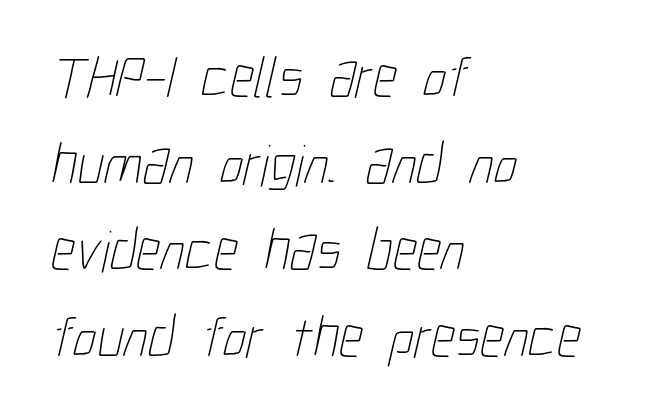
The image shows 59 px thin, condensed type; set left-aligned, normal line spacing (1.47x), normal letter spacing, not underlined; low stroke contrast and a medium x-height.
